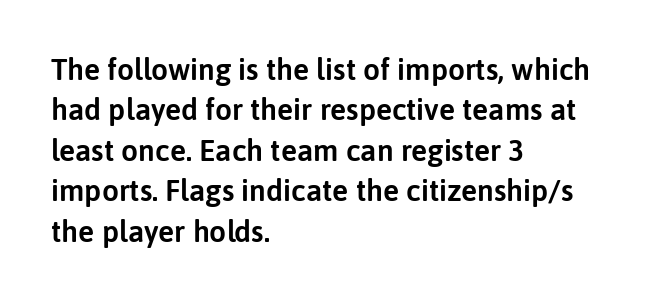
{"serif": "no", "italic": "no", "width": "normal", "stroke_contrast": "low", "x_height": "medium", "monospaced": "no", "underline": "no", "align": "left", "line_spacing": "normal", "line_spacing_ratio": 1.35, "letter_spacing": "normal", "letter_spacing_em": 0.0, "glyph_px": 30}
